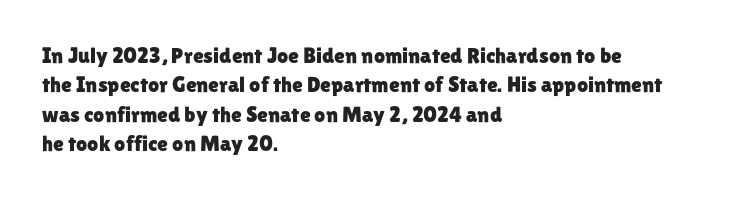
The image shows 22 px text type, upright; set left-aligned, normal line spacing (1.34x), normal letter spacing, not underlined.
